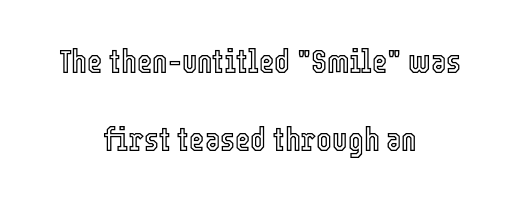
{"italic": "no", "width": "condensed", "x_height": "medium", "monospaced": "no", "underline": "no", "align": "center", "line_spacing": "loose", "line_spacing_ratio": 2.36, "letter_spacing": "normal", "letter_spacing_em": 0.0, "glyph_px": 33}
